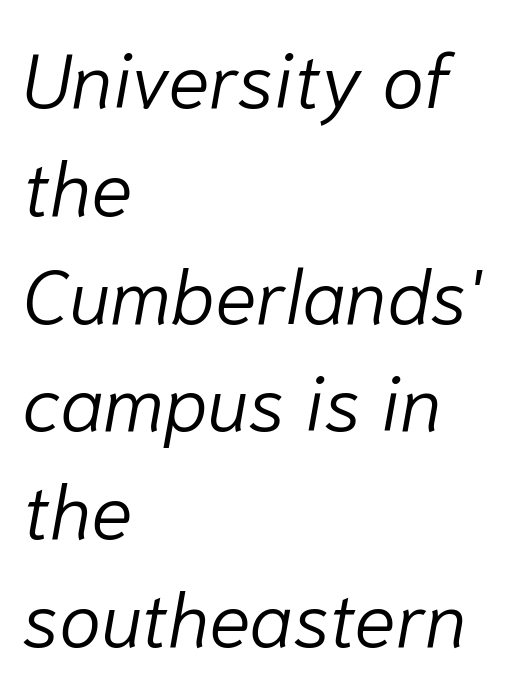
Does the lettering tilt? It does — this is italic. The letters sit at their default tracking, neither squeezed nor spread. What's the leading like? Ordinary, nothing unusual. The glyphs are unaccompanied by any horizontal stroke below them. No extra ink here — the face is not bold. The rendering anchors every line to the left-hand side.
